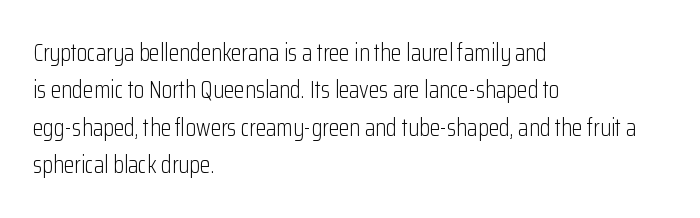
{"italic": "no", "bold": "no", "underline": "no", "align": "left", "line_spacing": "normal", "line_spacing_ratio": 1.56, "letter_spacing": "normal", "letter_spacing_em": 0.0, "glyph_px": 24}
